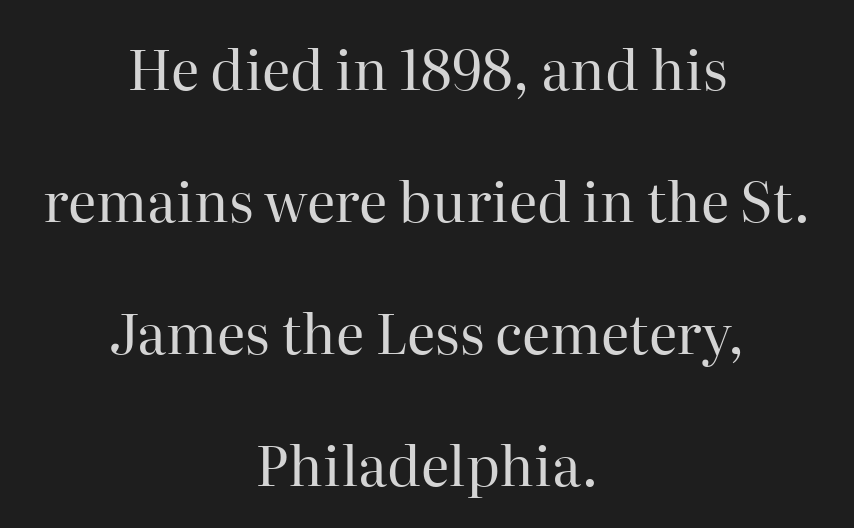
Visually the block forms a symmetrical silhouette, jagged on both flanks. Looks like regular typesetting: each glyph gets only the width it needs. Whoever set this chose breathing room over compactness in the vertical rhythm. How are the letters spaced? Ordinarily, with no added tracking. Decoration check: the copy has no underline. Ascenders rise straight up at ninety degrees.
